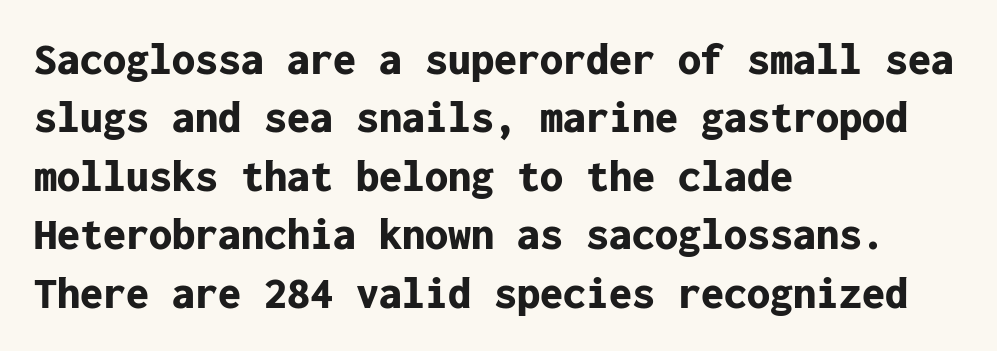
The image shows 46 px bold sans-serif type, upright, monospaced; set left-aligned, normal line spacing (1.27x), normal letter spacing, not underlined; low stroke contrast and a medium x-height.
